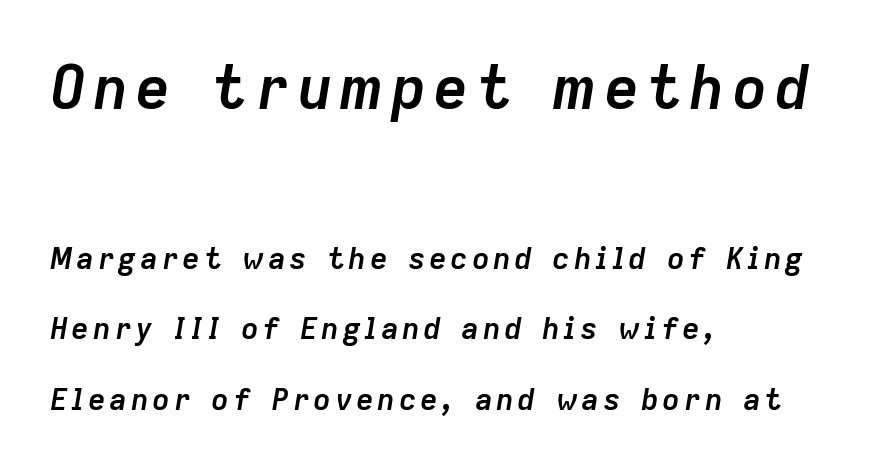
Here the first block reads like a headline and the second like body copy. Successive baselines arrive slowly, with a big drop between each. Quick note: italic. The passage shown is not underscored anywhere.
